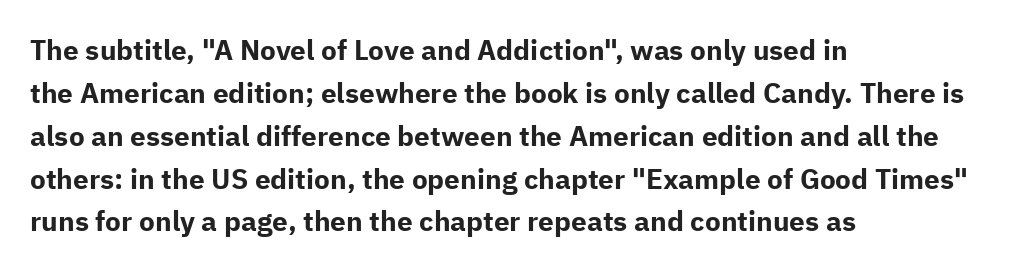
You can tell from the bare stems that sans-serif type was used. Note the varied advance widths — an 'i' is clearly narrower than an 'm'. Does the leading feel generous? No, just average. The passage shown has conventional tracking throughout. Each row of text sits above clean, open space. A roman cut, with each character standing at attention.
